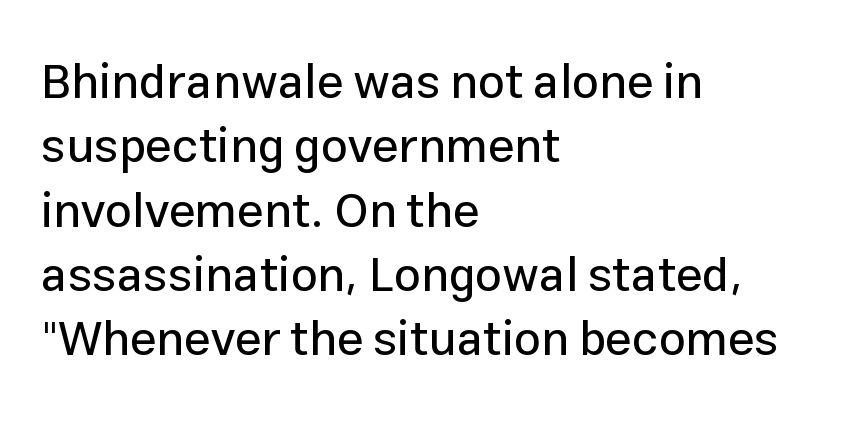
The image shows 48 px sans-serif type, upright; set left-aligned, normal line spacing (1.34x), normal letter spacing, not underlined; low stroke contrast and a medium x-height.
